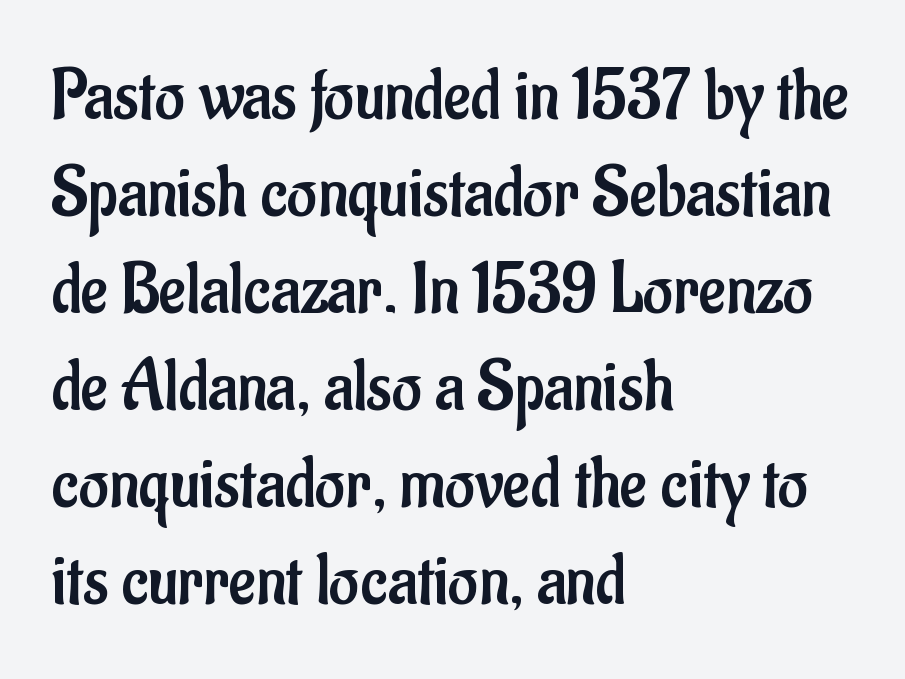
{"serif": "no", "italic": "no", "bold": "no", "weight": "regular", "width": "condensed", "stroke_contrast": "low", "x_height": "small", "monospaced": "no", "underline": "no", "align": "left", "line_spacing": "normal", "line_spacing_ratio": 1.33, "letter_spacing": "normal", "letter_spacing_em": 0.0, "glyph_px": 73}
